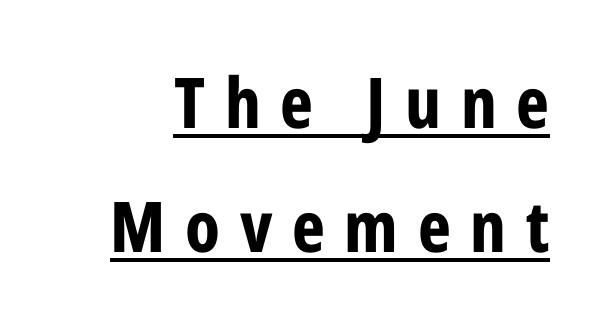
Q: Is the text bold? A: Yes.
Q: Is the text italic (slanted)? A: No, it is upright.
Q: Is the typeface a serif or a sans-serif typeface? A: Sans-serif.
Q: Is the text underlined? A: Yes.
Q: Is the spacing between letters normal or unusually wide? A: Unusually wide.
Q: Width (condensed, normal, or wide)? A: Condensed.
Q: Stroke contrast? A: Low.
Q: x-height? A: Medium.
Q: Monospaced? A: No.
